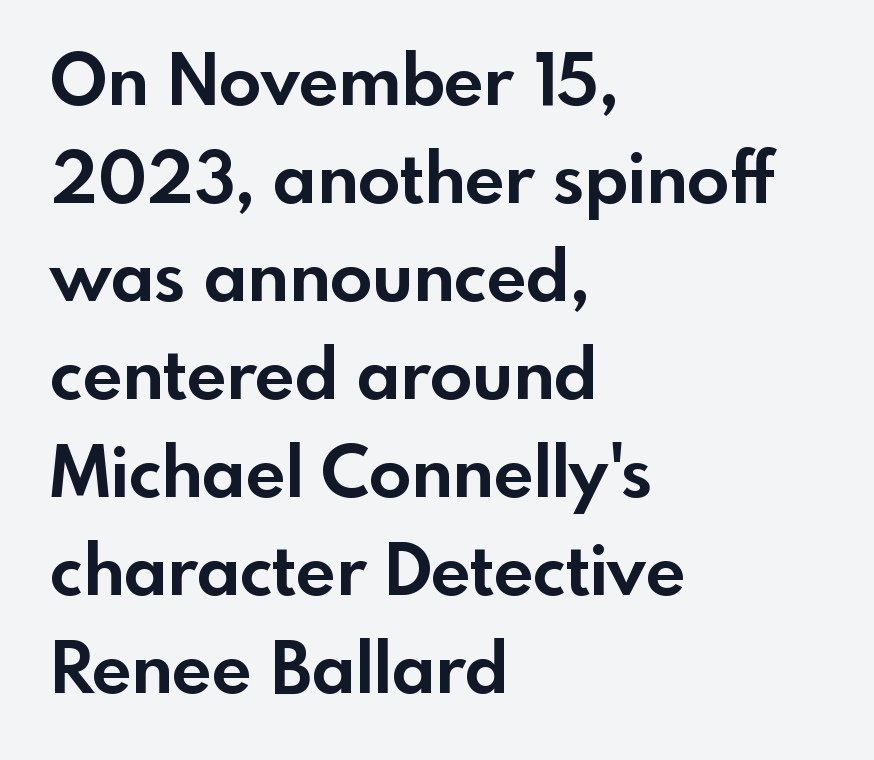
Q: Is the text bold? A: Yes.
Q: Is the text italic (slanted)? A: No, it is upright.
Q: Is the typeface a serif or a sans-serif typeface? A: Sans-serif.
Q: Is the text underlined? A: No.
Q: How is the paragraph aligned? A: Left-aligned.
Q: Is the spacing between letters normal or unusually wide? A: Normal.
Q: Is the spacing between lines tight, normal or loose? A: Normal.
Q: Width (condensed, normal, or wide)? A: Normal.
Q: x-height? A: Small.
Q: Monospaced? A: No.
